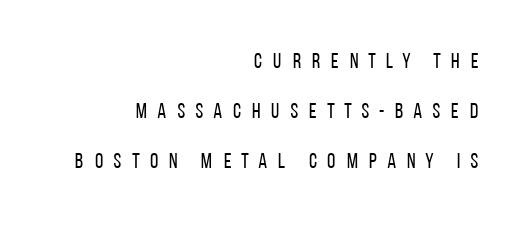
Q: Is the text bold? A: No.
Q: Is the text italic (slanted)? A: No, it is upright.
Q: Is the text underlined? A: No.
Q: How is the paragraph aligned? A: Right-aligned.
Q: Is the spacing between letters normal or unusually wide? A: Unusually wide.
Q: Is the spacing between lines tight, normal or loose? A: Loose.
